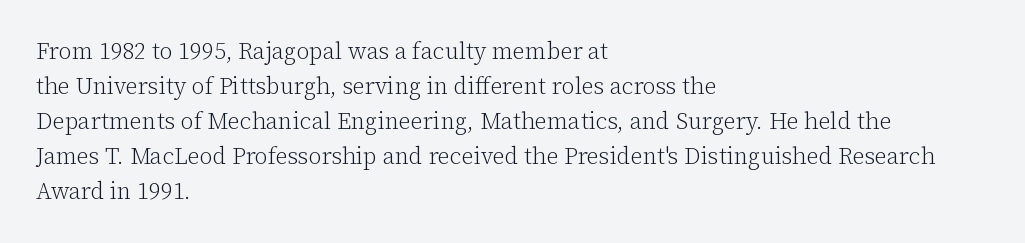
{"italic": "no", "bold": "no", "underline": "no", "align": "left", "line_spacing": "normal", "line_spacing_ratio": 1.52, "letter_spacing": "normal", "letter_spacing_em": 0.0, "glyph_px": 23}
